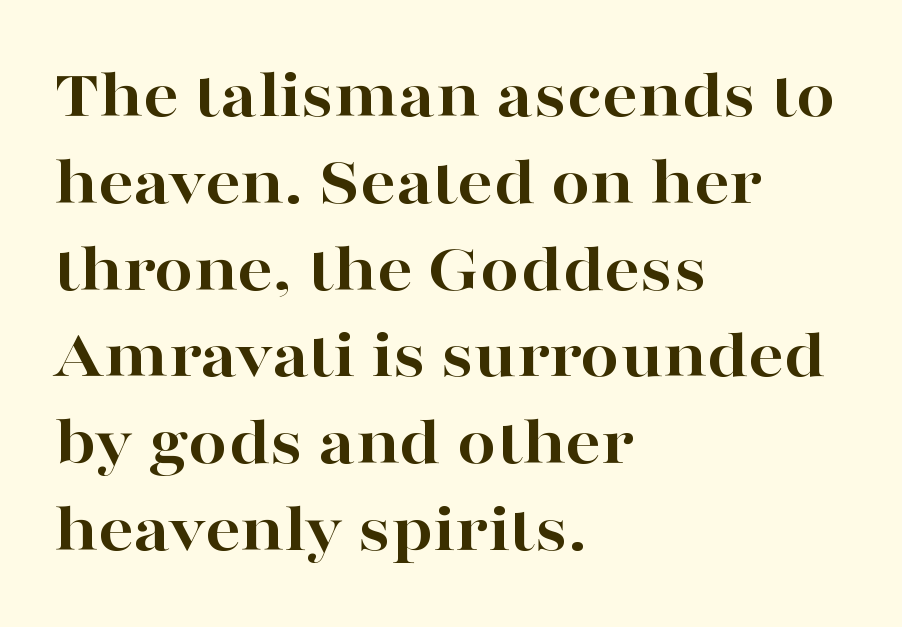
No extra tracking has been applied to these lines. The face used here is proportionally spaced, like ordinary book or web type. The axis of the letterforms is exactly vertical. These lines stack with their left ends in a neat column. Unlike a clean sans, this face finishes its strokes with serifs. The words here are not underlined.
